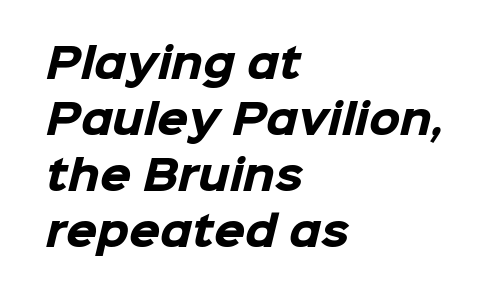
Here the designer chose a conventional face with non-uniform glyph widths. The string is rendered with underlining switched off. Is this a sans? Yes — the strokes have no serifs. Leading matches the norm, producing a regular column.
